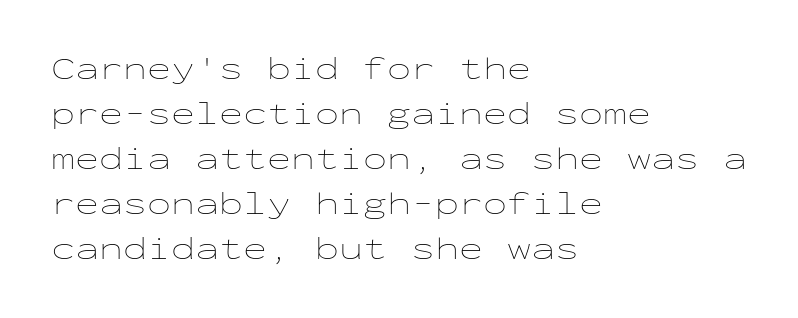
The lettering holds an erect, upright posture throughout. The words here are not underlined. Stem width sits at or under what a default text font uses. The letterforms sit shoulder to shoulder at normal distance.
